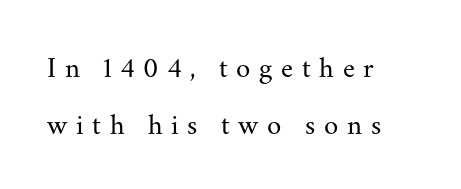
Q: Is the text bold? A: No.
Q: Is the text italic (slanted)? A: No, it is upright.
Q: Is the typeface a serif or a sans-serif typeface? A: Serif.
Q: Is the text underlined? A: No.
Q: How is the paragraph aligned? A: Left-aligned.
Q: Is the spacing between letters normal or unusually wide? A: Unusually wide.
Q: Is the spacing between lines tight, normal or loose? A: Loose.
Q: Width (condensed, normal, or wide)? A: Normal.
Q: Stroke contrast? A: Medium.
Q: x-height? A: Small.
Q: Monospaced? A: No.
